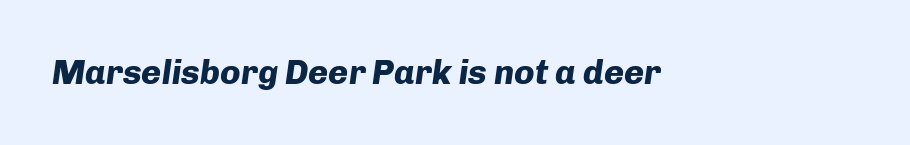
{"italic": "yes", "lean": "right", "slant_degrees": 8, "bold": "yes", "weight": "heavy", "width": "normal", "stroke_contrast": "low", "x_height": "medium", "monospaced": "no", "underline": "no", "letter_spacing": "normal", "letter_spacing_em": 0.0, "glyph_px": 34}
